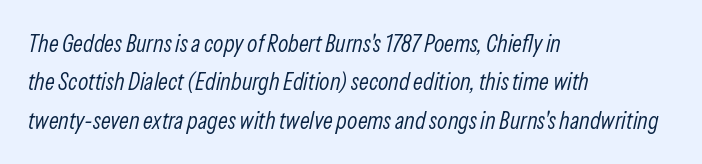
The image shows 24 px text type, italic (leaning right); set left-aligned, normal line spacing (1.6x), normal letter spacing, not underlined.
